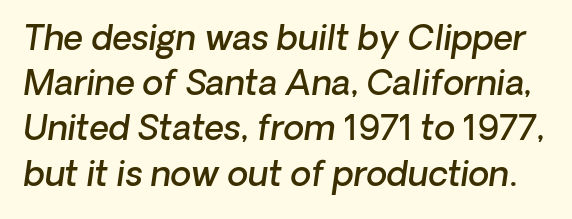
The strokes are fattened partway — semibold, not bold. This rendering features lettering with no underline. Here the designer chose a conventional face with non-uniform glyph widths. This sample uses a sans-serif face. What's the leading like? Ordinary, nothing unusual. What stands out about the letter spacing? Nothing — it is the standard amount.
